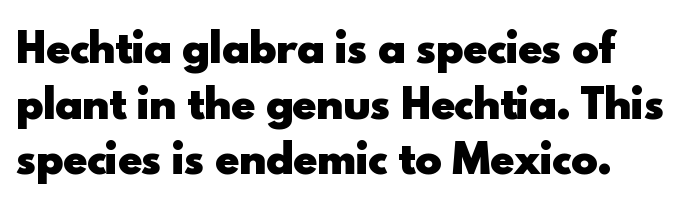
{"serif": "no", "italic": "no", "bold": "yes", "weight": "heavy", "width": "normal", "x_height": "small", "monospaced": "no", "underline": "no", "line_spacing": "normal", "line_spacing_ratio": 1.39, "letter_spacing": "normal", "letter_spacing_em": 0.0, "glyph_px": 40}
